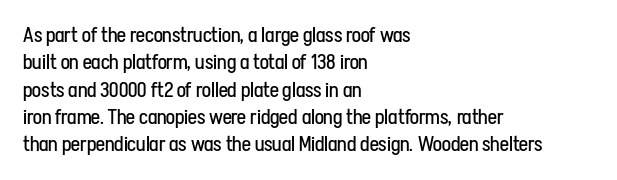
Q: Is the text bold? A: No.
Q: Is the text italic (slanted)? A: No, it is upright.
Q: Is the text underlined? A: No.
Q: How is the paragraph aligned? A: Left-aligned.
Q: Is the spacing between letters normal or unusually wide? A: Normal.
Q: Is the spacing between lines tight, normal or loose? A: Normal.
